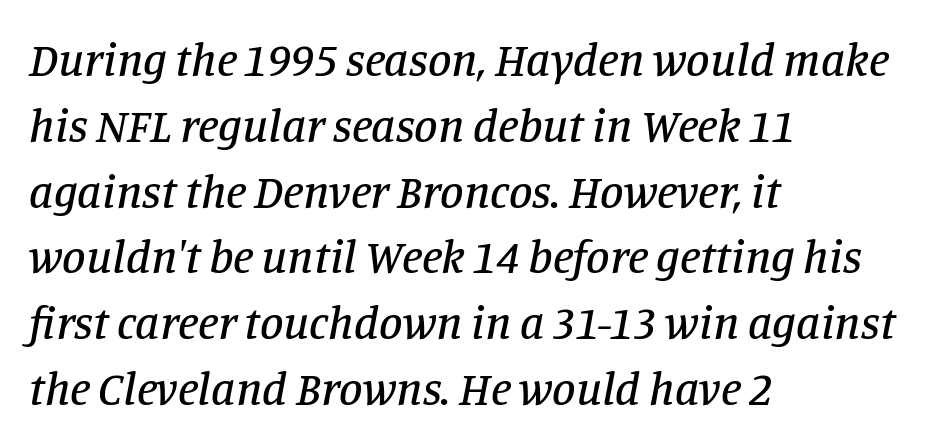
{"serif": "yes", "italic": "yes", "lean": "right", "slant_degrees": 11, "width": "normal", "stroke_contrast": "low", "x_height": "large", "monospaced": "no", "underline": "no", "align": "left", "line_spacing": "normal", "line_spacing_ratio": 1.4, "letter_spacing": "normal", "letter_spacing_em": 0.0, "glyph_px": 47}
